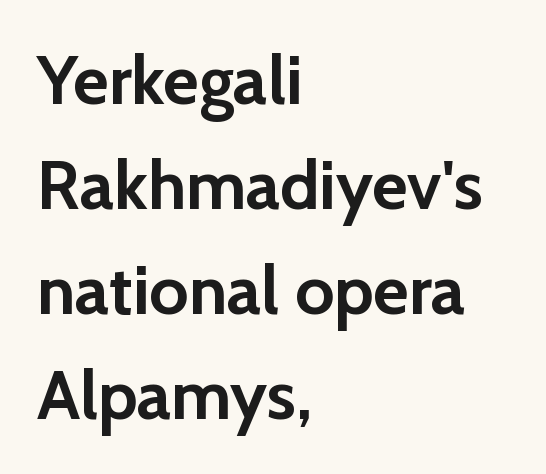
Q: Is the text bold? A: Yes.
Q: Is the text italic (slanted)? A: No, it is upright.
Q: Is the typeface a serif or a sans-serif typeface? A: Sans-serif.
Q: Is the text underlined? A: No.
Q: How is the paragraph aligned? A: Left-aligned.
Q: Is the spacing between letters normal or unusually wide? A: Normal.
Q: Is the spacing between lines tight, normal or loose? A: Normal.
Q: Width (condensed, normal, or wide)? A: Normal.
Q: Stroke contrast? A: Low.
Q: x-height? A: Medium.
Q: Monospaced? A: No.
